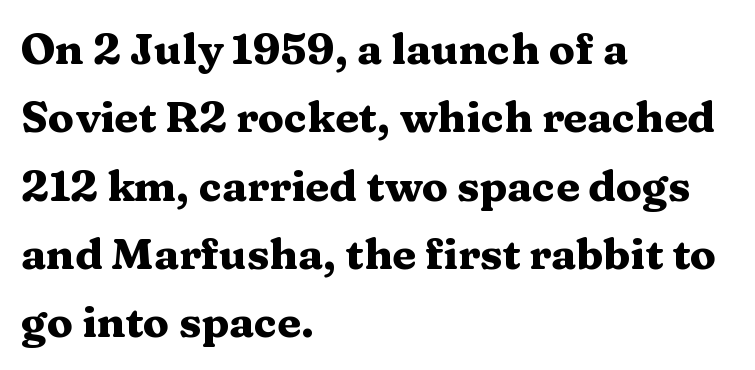
The image shows 43 px heavy, wide serif type, upright; set left-aligned, normal line spacing (1.59x), normal letter spacing, not underlined; medium stroke contrast and a medium x-height.
